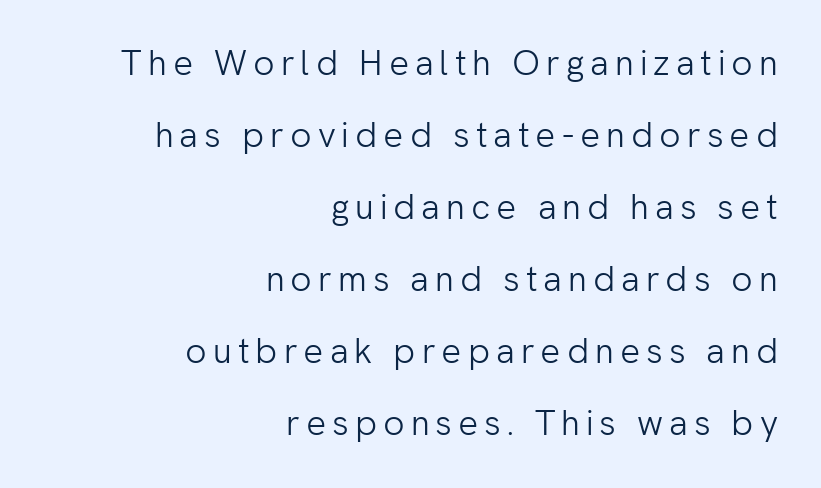
Notice the wide empty band between every row — that's loose leading. The letters look calm and open, with moderate or lighter stems. Line endings align vertically; line beginnings do not. Proportional: the letters do not fall into vertical columns. Unlike italic type, these characters show no tilt at all.
